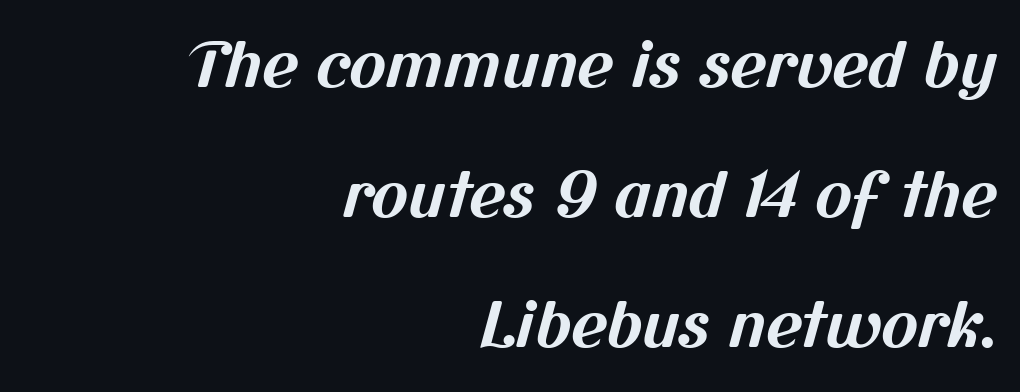
The image shows 62 px bold sans-serif type; set right-aligned, loose line spacing (2.1x), normal letter spacing, not underlined; medium stroke contrast and a medium x-height.
